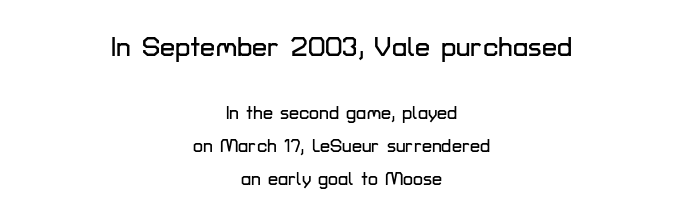
{"italic": "no", "underline": "no", "align": "center", "line_spacing_ratio": 1.81, "letter_spacing": "normal", "letter_spacing_em": 0.0, "larger_block": "first", "size_ratio": 1.5, "glyph_px": 27}
